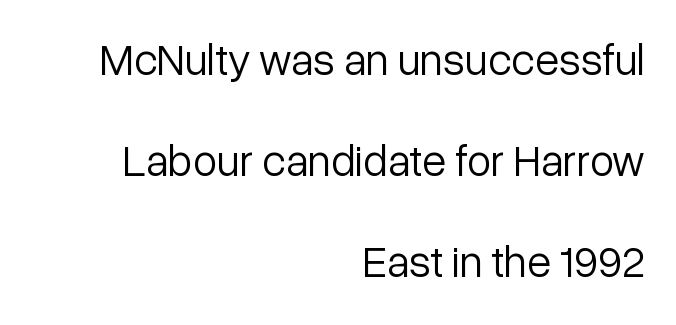
Q: Is the text bold? A: No.
Q: Is the text italic (slanted)? A: No, it is upright.
Q: Is the typeface a serif or a sans-serif typeface? A: Sans-serif.
Q: Is the text underlined? A: No.
Q: How is the paragraph aligned? A: Right-aligned.
Q: Is the spacing between letters normal or unusually wide? A: Normal.
Q: Is the spacing between lines tight, normal or loose? A: Loose.
Q: Width (condensed, normal, or wide)? A: Normal.
Q: Stroke contrast? A: Low.
Q: x-height? A: Medium.
Q: Monospaced? A: No.
